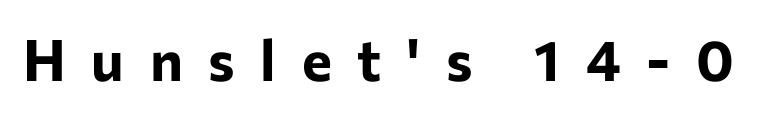
Strong, thick strokes mark this as bold type. Lines of text with bare space underneath. Nothing sits at the stroke ends, so this counts as sans-serif. The axis of the letterforms is exactly vertical. Is this a fixed-width face? No — the glyphs have proportional, varying widths.
